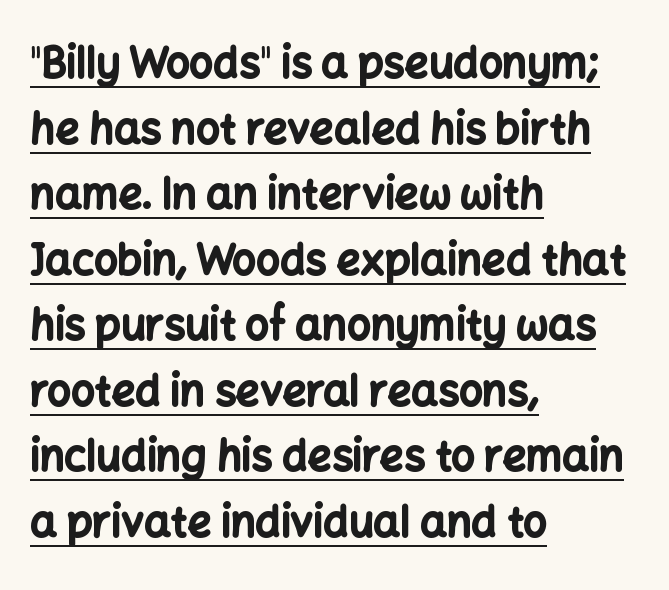
The image shows 42 px bold sans-serif type, upright; set left-aligned, normal line spacing (1.56x), normal letter spacing, underlined; low stroke contrast and a medium x-height.
